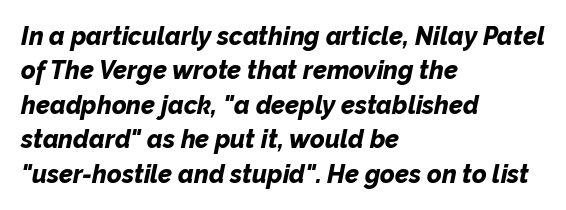
{"italic": "yes", "lean": "right", "slant_degrees": 12, "bold": "yes", "underline": "no", "align": "left", "line_spacing": "normal", "line_spacing_ratio": 1.38, "letter_spacing": "normal", "letter_spacing_em": 0.0, "glyph_px": 25}
